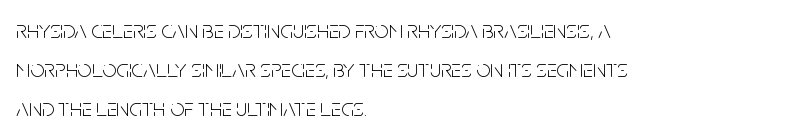
The space between consecutive lines is moderate. In terms of letterspacing, this is plain default setting. This rendering features lettering with no underline. Is the stroke heavy? The answer is a plain regular-or-lighter.
